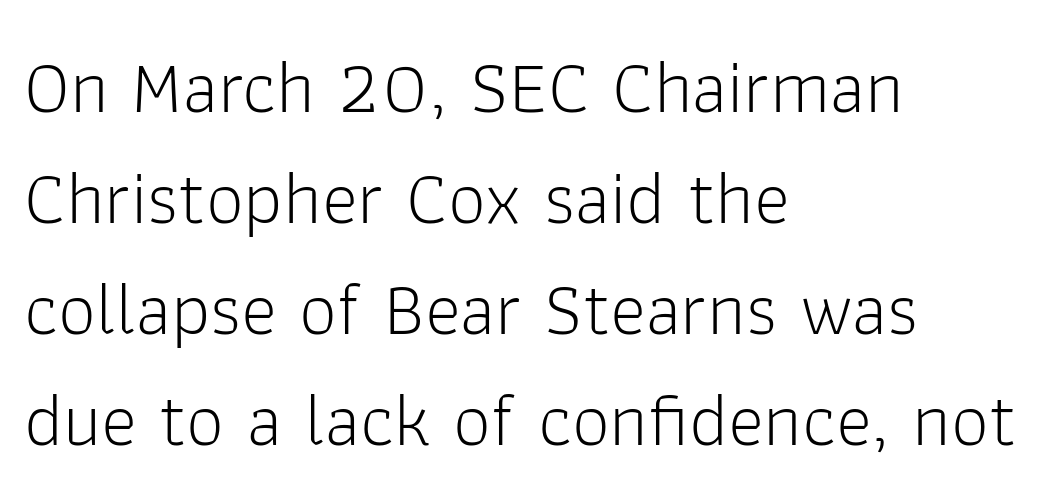
The area under the type is left untouched. The face used here is rendered with its standard letterfit. Left-aligned paragraph, ragged on the right. You can tell it's not italic because the verticals are truly vertical.
